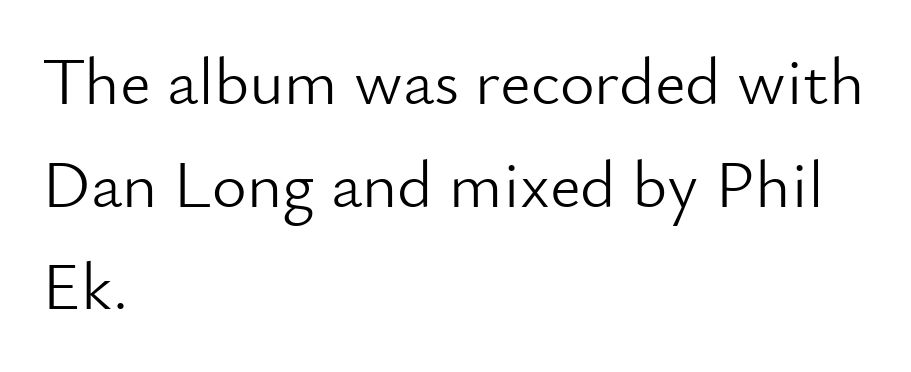
The image shows 67 px light sans-serif type, upright; set left-aligned, normal line spacing (1.53x), normal letter spacing, not underlined; low stroke contrast and a small x-height.
